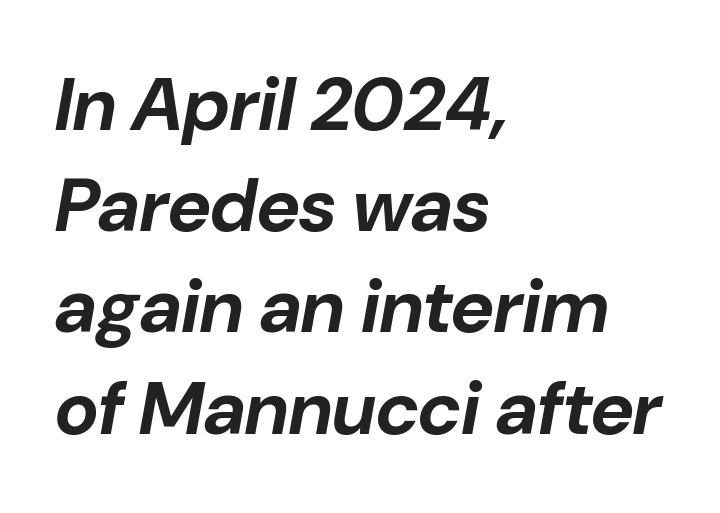
Q: Is the text bold? A: Yes.
Q: Is the text italic (slanted)? A: Yes, it leans right by about 10 degrees.
Q: Is the text underlined? A: No.
Q: How is the paragraph aligned? A: Left-aligned.
Q: Is the spacing between letters normal or unusually wide? A: Normal.
Q: Is the spacing between lines tight, normal or loose? A: Normal.
Q: Width (condensed, normal, or wide)? A: Normal.
Q: Stroke contrast? A: Low.
Q: x-height? A: Medium.
Q: Monospaced? A: No.
